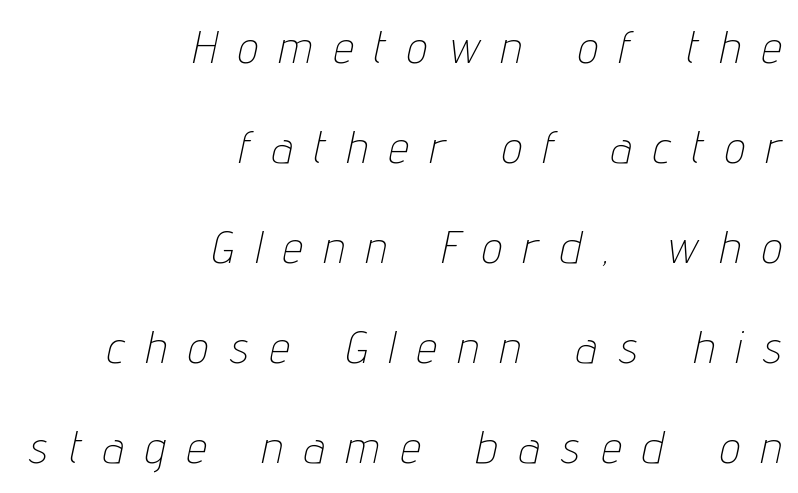
The image shows 45 px thin, condensed type, italic (leaning right); set right-aligned, loose line spacing (2.22x), unusually wide letter spacing (+0.49 em), not underlined; low stroke contrast and a medium x-height.
